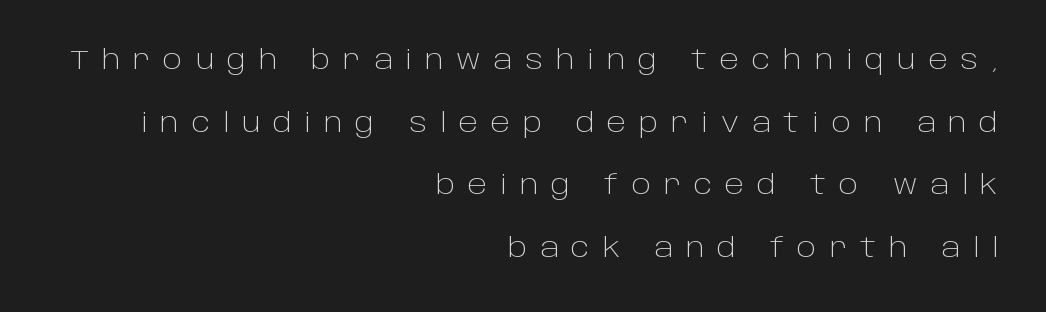
{"italic": "no", "bold": "no", "underline": "no", "align": "right", "line_spacing": "loose", "line_spacing_ratio": 2.41, "letter_spacing": "wide", "letter_spacing_em": 0.49, "glyph_px": 26}
